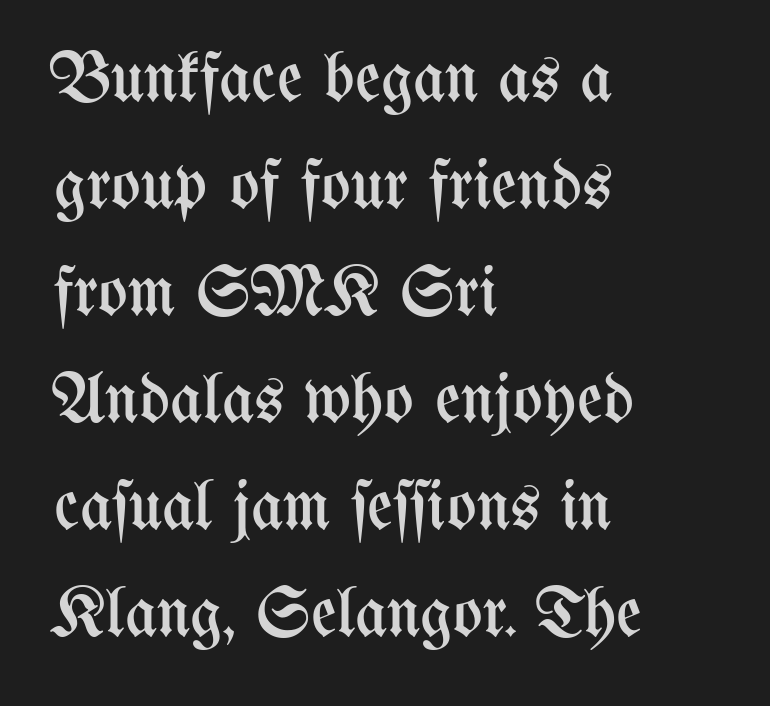
{"italic": "no", "bold": "no", "weight": "regular", "width": "condensed", "stroke_contrast": "medium", "x_height": "medium", "monospaced": "no", "underline": "no", "align": "left", "line_spacing": "normal", "line_spacing_ratio": 1.53, "letter_spacing": "normal", "letter_spacing_em": 0.0, "glyph_px": 70}
